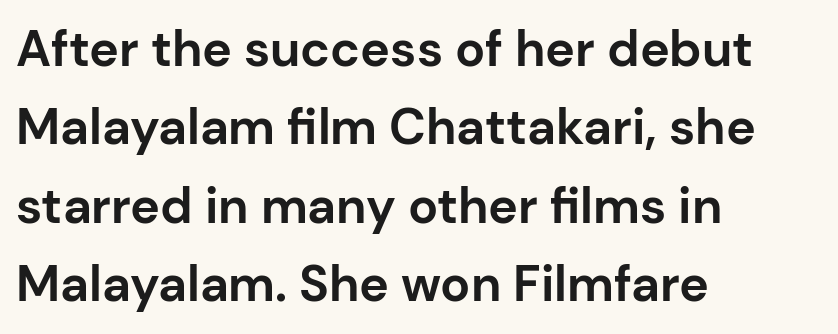
Q: Is the text bold? A: Yes.
Q: Is the text italic (slanted)? A: No, it is upright.
Q: Is the typeface a serif or a sans-serif typeface? A: Sans-serif.
Q: Is the text underlined? A: No.
Q: How is the paragraph aligned? A: Left-aligned.
Q: Is the spacing between letters normal or unusually wide? A: Normal.
Q: Is the spacing between lines tight, normal or loose? A: Normal.
Q: Width (condensed, normal, or wide)? A: Normal.
Q: Stroke contrast? A: Low.
Q: x-height? A: Medium.
Q: Monospaced? A: No.
